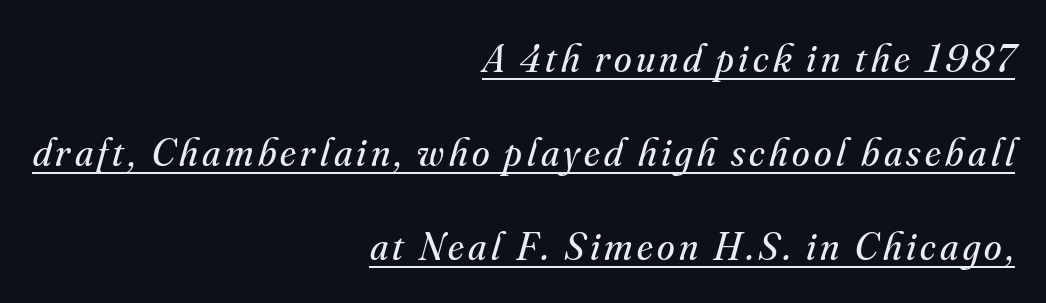
The image shows 40 px regular-weight serif type, italic (leaning right); set right-aligned, loose line spacing (2.35x), underlined; medium stroke contrast and a small x-height.
